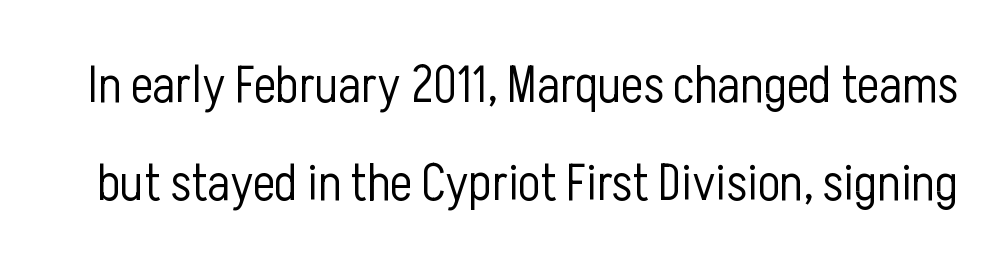
Q: Is the text bold? A: No.
Q: Is the text italic (slanted)? A: No, it is upright.
Q: Is the typeface a serif or a sans-serif typeface? A: Sans-serif.
Q: Is the text underlined? A: No.
Q: Is the spacing between letters normal or unusually wide? A: Normal.
Q: Width (condensed, normal, or wide)? A: Condensed.
Q: Stroke contrast? A: Low.
Q: x-height? A: Medium.
Q: Monospaced? A: No.
